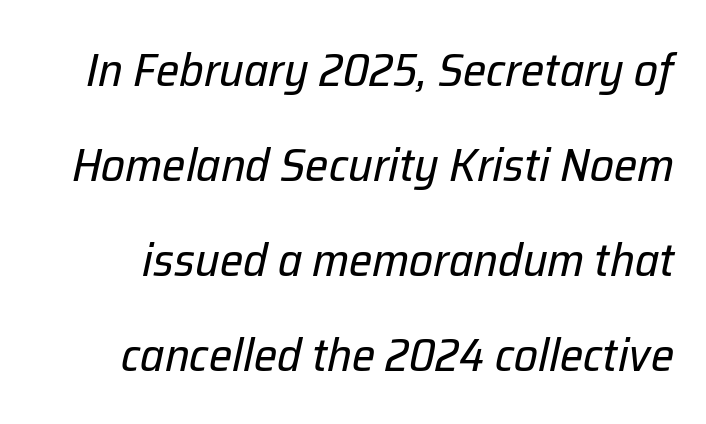
The foot of each line stays bare and open. Character widths vary here, with narrow letters taking less room than wide ones. One glance says open: line gaps are wider than usual. Slant detected: the letters are inclined.
